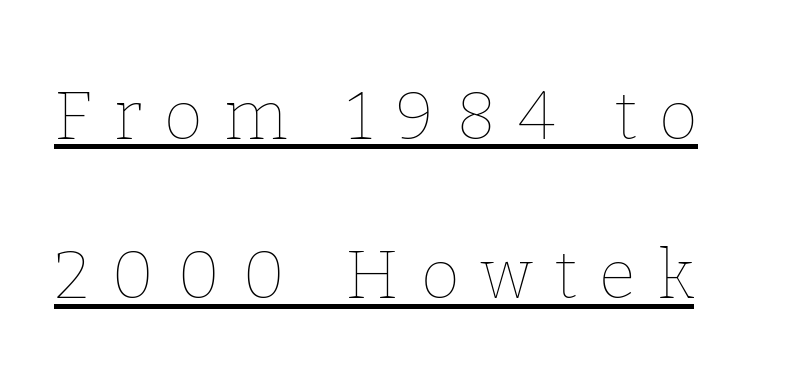
{"italic": "no", "bold": "no", "weight": "thin", "width": "normal", "stroke_contrast": "low", "x_height": "medium", "monospaced": "no", "underline": "yes", "line_spacing": "loose", "line_spacing_ratio": 2.38, "letter_spacing": "wide", "letter_spacing_em": 0.33, "glyph_px": 67}
